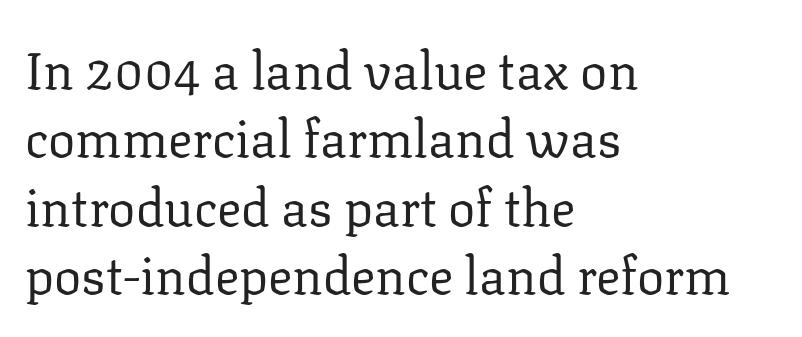
{"serif": "yes", "italic": "no", "bold": "no", "weight": "regular", "width": "normal", "stroke_contrast": "low", "x_height": "medium", "monospaced": "no", "underline": "no", "align": "left", "line_spacing": "normal", "line_spacing_ratio": 1.34, "letter_spacing": "normal", "letter_spacing_em": 0.0, "glyph_px": 51}
